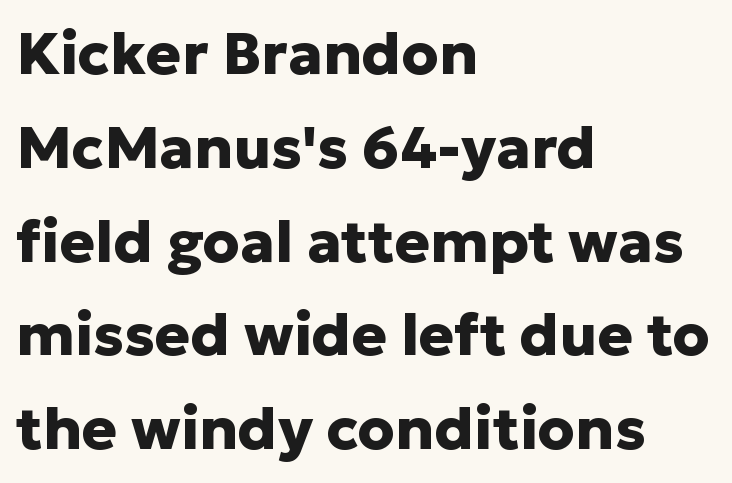
{"serif": "no", "italic": "no", "bold": "yes", "weight": "heavy", "width": "normal", "stroke_contrast": "low", "x_height": "medium", "monospaced": "no", "underline": "no", "align": "left", "line_spacing": "normal", "line_spacing_ratio": 1.59, "letter_spacing": "normal", "letter_spacing_em": 0.0, "glyph_px": 59}
